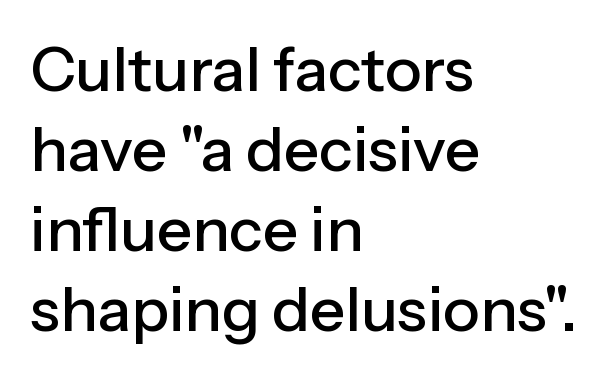
Q: Is the text italic (slanted)? A: No, it is upright.
Q: Is the typeface a serif or a sans-serif typeface? A: Sans-serif.
Q: Is the text underlined? A: No.
Q: How is the paragraph aligned? A: Left-aligned.
Q: Is the spacing between letters normal or unusually wide? A: Normal.
Q: Is the spacing between lines tight, normal or loose? A: Normal.
Q: Width (condensed, normal, or wide)? A: Normal.
Q: Stroke contrast? A: Low.
Q: x-height? A: Medium.
Q: Monospaced? A: No.
